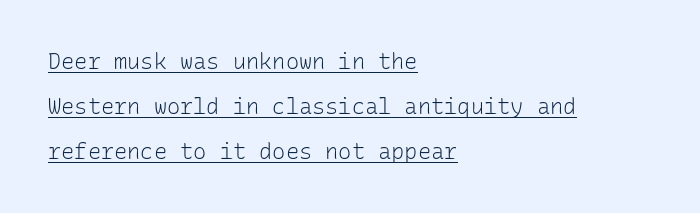
{"italic": "no", "bold": "no", "underline": "yes", "align": "left", "line_spacing": "loose", "line_spacing_ratio": 2.04, "letter_spacing": "normal", "letter_spacing_em": 0.0, "glyph_px": 22}
